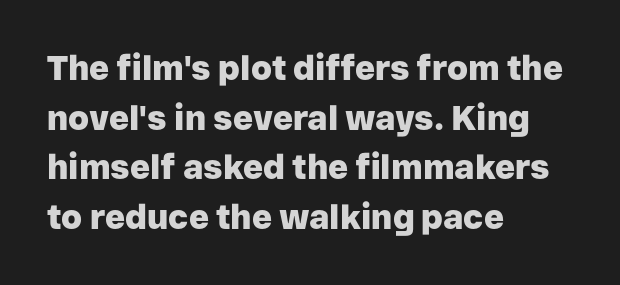
The characters display no serif detailing; their extremities are plain. Do the characters align in a grid? No, the font is proportional. If you measured baseline to baseline, you'd find a middling distance. Underlining? Definitely not there. Characters follow at the spacing the type designer built in. In CSS terms this would be text-align: left.
